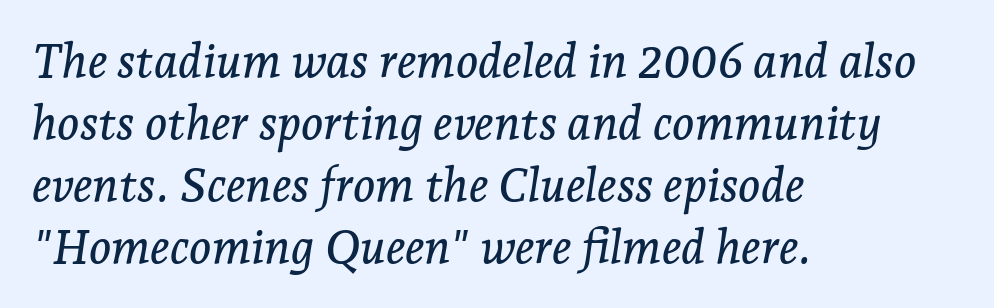
{"serif": "yes", "italic": "yes", "lean": "right", "slant_degrees": 7, "width": "normal", "stroke_contrast": "low", "x_height": "medium", "monospaced": "no", "underline": "no", "align": "left", "line_spacing": "normal", "line_spacing_ratio": 1.32, "letter_spacing": "normal", "letter_spacing_em": 0.0, "glyph_px": 47}
